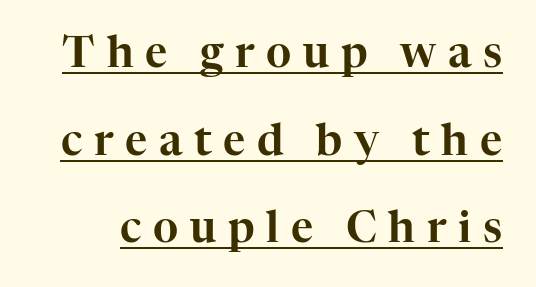
The image shows 43 px serif type, upright; set loose line spacing (2.04x), unusually wide letter spacing (+0.27 em), underlined; high stroke contrast and a medium x-height.
